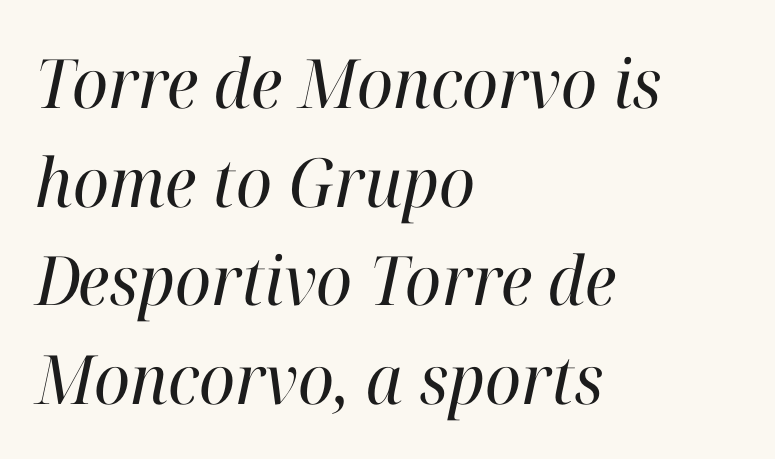
The image shows 68 px regular-weight serif type, italic (leaning right); set left-aligned, normal line spacing (1.45x), normal letter spacing, not underlined; high stroke contrast and a medium x-height.
